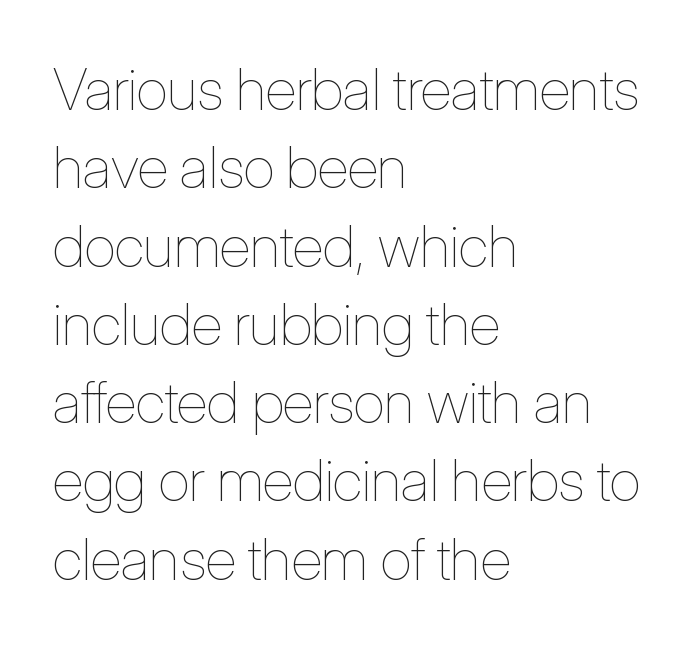
Q: Is the text bold? A: No.
Q: Is the text italic (slanted)? A: No, it is upright.
Q: Is the text underlined? A: No.
Q: How is the paragraph aligned? A: Left-aligned.
Q: Is the spacing between letters normal or unusually wide? A: Normal.
Q: Is the spacing between lines tight, normal or loose? A: Normal.
Q: Width (condensed, normal, or wide)? A: Condensed.
Q: Stroke contrast? A: Low.
Q: x-height? A: Medium.
Q: Monospaced? A: No.
